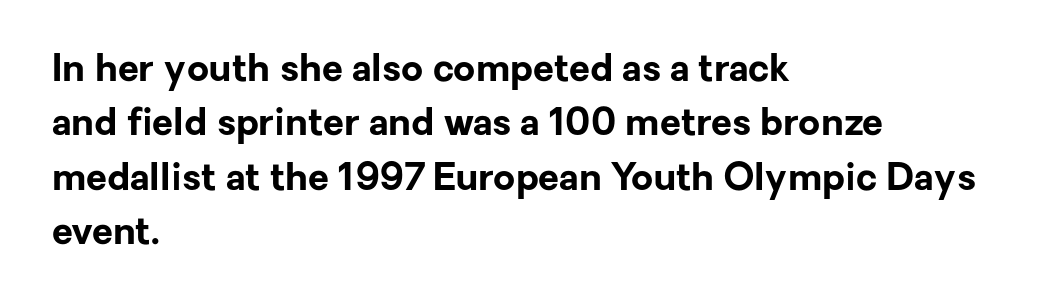
{"serif": "no", "italic": "no", "bold": "yes", "weight": "bold", "width": "normal", "stroke_contrast": "low", "x_height": "medium", "monospaced": "no", "underline": "no", "align": "left", "line_spacing": "normal", "line_spacing_ratio": 1.43, "letter_spacing": "normal", "letter_spacing_em": 0.0, "glyph_px": 38}
